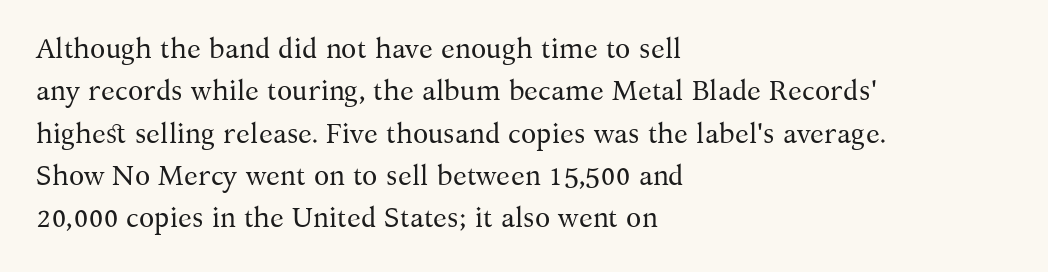
{"serif": "yes", "italic": "no", "bold": "no", "weight": "regular", "width": "normal", "stroke_contrast": "medium", "x_height": "medium", "monospaced": "no", "underline": "no", "align": "left", "line_spacing": "normal", "line_spacing_ratio": 1.51, "letter_spacing": "normal", "letter_spacing_em": 0.0, "glyph_px": 28}
